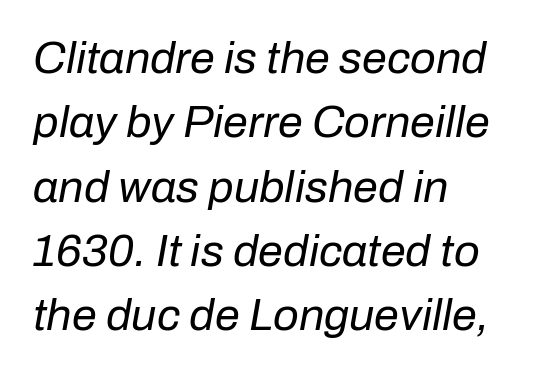
Counters stay open thanks to moderate or lighter strokes. Leading matches the norm, producing a regular column. Note the varied advance widths — an 'i' is clearly narrower than an 'm'. The face used here is rendered with its standard letterfit. The passage shown leans; its letterforms are oblique. The passage shown is not underscored anywhere.
